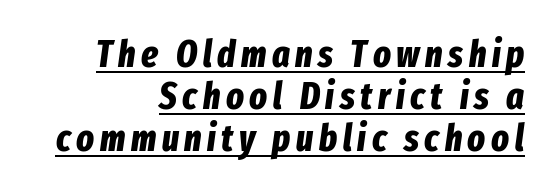
The passage shown stacks its lines with hardly any gap. You'd pick this weight for a headline — it's a proper bold. Descenders here cross a horizontal rule under the line. Looks like regular typesetting: each glyph gets only the width it needs. Italic: yes, the glyphs are oblique.
